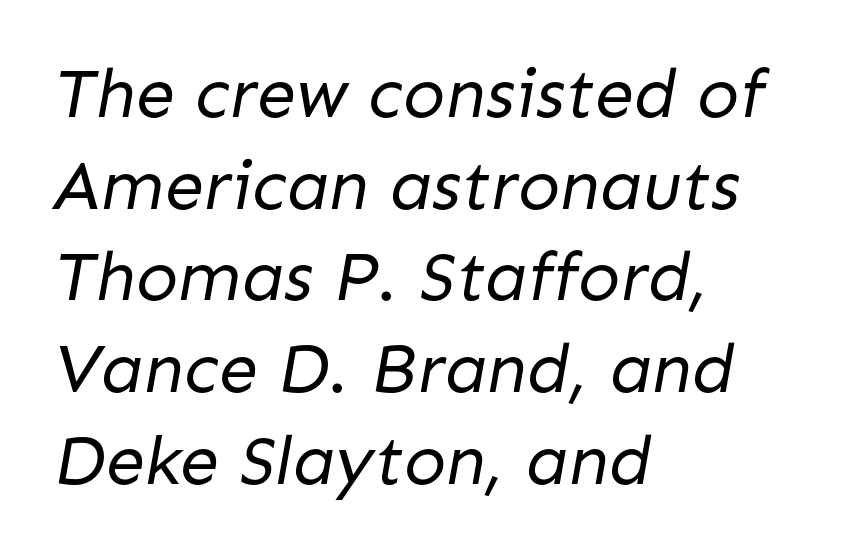
The image shows 70 px regular-weight sans-serif type; set left-aligned, normal line spacing (1.31x), normal letter spacing, not underlined; low stroke contrast and a medium x-height.
